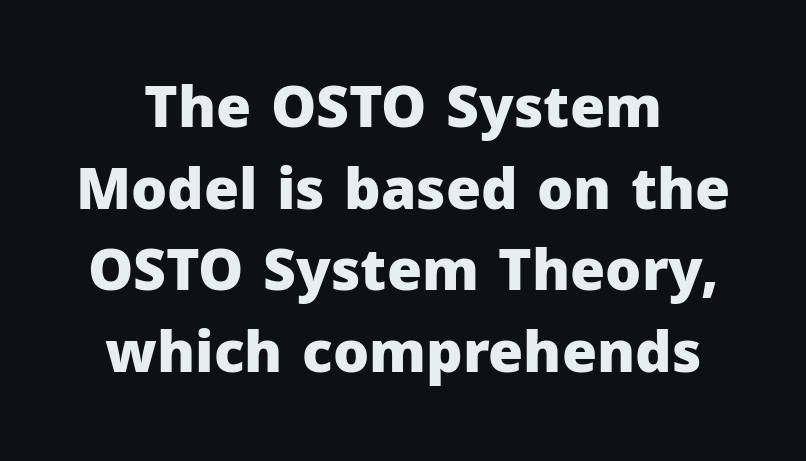
The image shows 57 px heavy sans-serif type, upright; set normal line spacing (1.43x), normal letter spacing, not underlined; low stroke contrast and a medium x-height.
